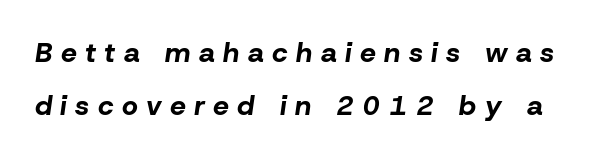
Q: Is the text bold? A: Yes.
Q: Is the text italic (slanted)? A: Yes, it leans right by about 8 degrees.
Q: Is the text underlined? A: No.
Q: Is the spacing between letters normal or unusually wide? A: Unusually wide.
Q: Is the spacing between lines tight, normal or loose? A: Loose.
Q: Width (condensed, normal, or wide)? A: Normal.
Q: Stroke contrast? A: Low.
Q: x-height? A: Medium.
Q: Monospaced? A: No.
